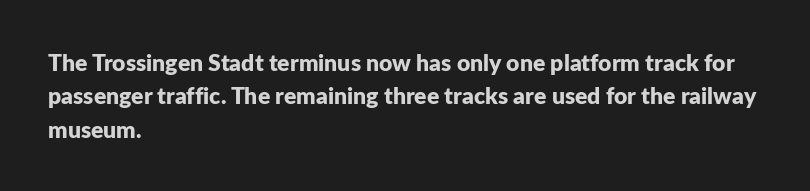
{"italic": "no", "bold": "yes", "underline": "no", "align": "left", "line_spacing": "normal", "line_spacing_ratio": 1.45, "letter_spacing": "normal", "letter_spacing_em": 0.0, "glyph_px": 23}
